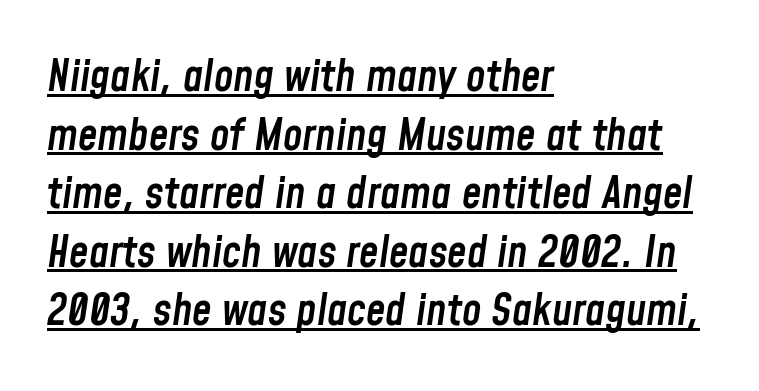
There's an unmistakable incline to the writing here. These lines are set flush left with a ragged right edge. A continuous stroke trails under the words, as in a hyperlink. The letters advance in unequal steps, a hallmark of proportional type. The gaps between neighbouring characters are ordinary and unremarkable. This block has exactly the height ordinary leading produces.
